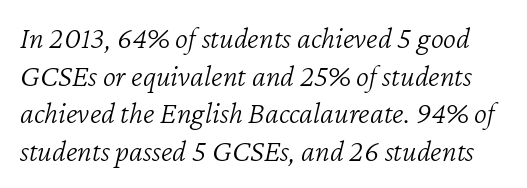
{"italic": "yes", "lean": "right", "slant_degrees": 12, "bold": "no", "weight": "light", "width": "normal", "stroke_contrast": "low", "x_height": "medium", "monospaced": "no", "underline": "no", "line_spacing_ratio": 1.21, "letter_spacing": "normal", "letter_spacing_em": 0.0, "glyph_px": 31}
